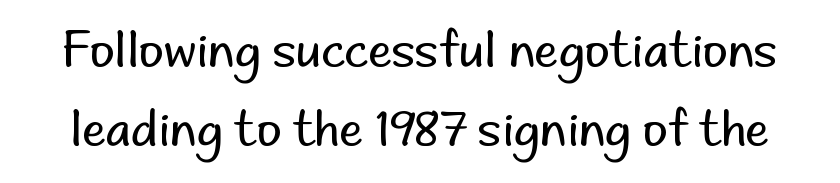
{"serif": "no", "italic": "no", "bold": "no", "weight": "regular", "width": "normal", "stroke_contrast": "low", "x_height": "small", "monospaced": "no", "underline": "no", "line_spacing": "normal", "line_spacing_ratio": 1.64, "letter_spacing": "normal", "letter_spacing_em": 0.0, "glyph_px": 48}
